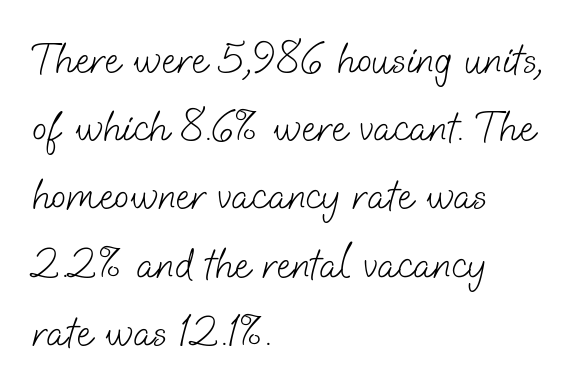
{"serif": "no", "bold": "no", "weight": "light", "width": "normal", "stroke_contrast": "low", "x_height": "small", "monospaced": "no", "underline": "no", "align": "left", "line_spacing": "normal", "line_spacing_ratio": 1.55, "letter_spacing": "normal", "letter_spacing_em": 0.0, "glyph_px": 44}
